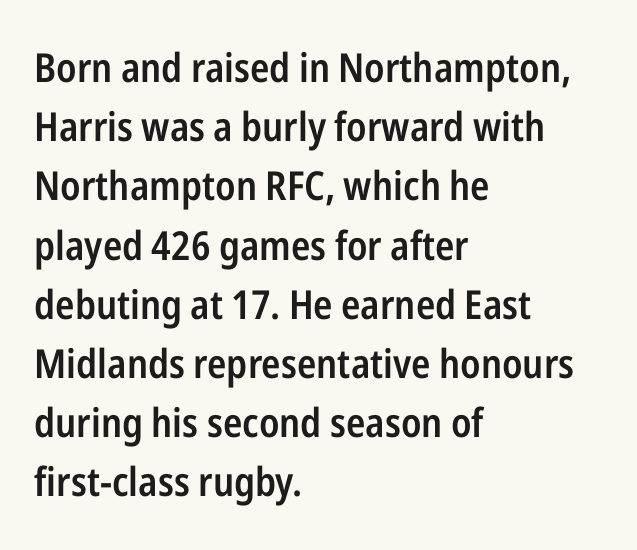
To sum up the face: it is a sans, with no serifs. Reading down the block, your eye returns to a fixed left position each line. Stroke thickness is moderately raised; the sample reads as semibold. These lines are rendered in a variable-pitch font. Just letters on the line, the space beneath them empty. In terms of posture, this sample is upright.
